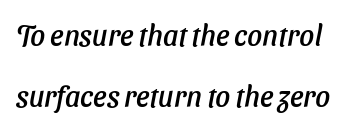
The image shows 29 px text type, italic (leaning right); set loose line spacing (2.1x), normal letter spacing, not underlined; low stroke contrast and a medium x-height.
